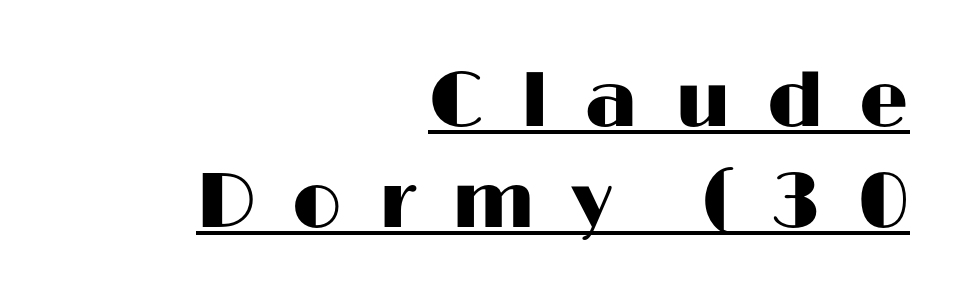
{"serif": "no", "italic": "no", "width": "wide", "stroke_contrast": "high", "x_height": "medium", "monospaced": "no", "underline": "yes", "align": "right", "line_spacing": "normal", "line_spacing_ratio": 1.29, "letter_spacing": "wide", "letter_spacing_em": 0.46, "glyph_px": 78}
